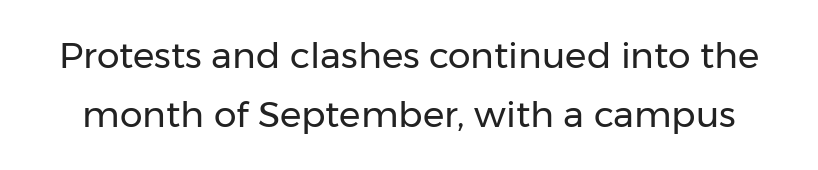
The image shows 36 px regular-weight sans-serif type, upright; set normal line spacing (1.63x), normal letter spacing, not underlined; low stroke contrast and a medium x-height.
